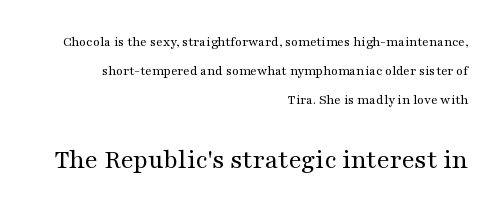
{"serif": "yes", "italic": "no", "bold": "no", "weight": "regular", "width": "wide", "stroke_contrast": "medium", "x_height": "medium", "monospaced": "no", "underline": "no", "align": "right", "line_spacing": "loose", "line_spacing_ratio": 2.08, "letter_spacing": "normal", "letter_spacing_em": 0.0, "larger_block": "second", "size_ratio": 2.0, "glyph_px": 28}
